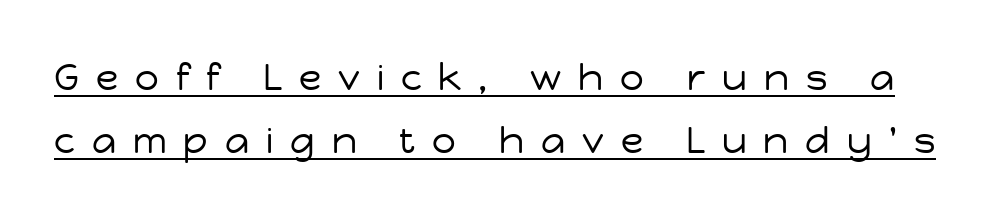
{"serif": "no", "italic": "no", "bold": "no", "weight": "regular", "width": "normal", "stroke_contrast": "low", "x_height": "medium", "monospaced": "no", "underline": "yes", "line_spacing_ratio": 1.71, "letter_spacing": "wide", "letter_spacing_em": 0.46, "glyph_px": 37}
